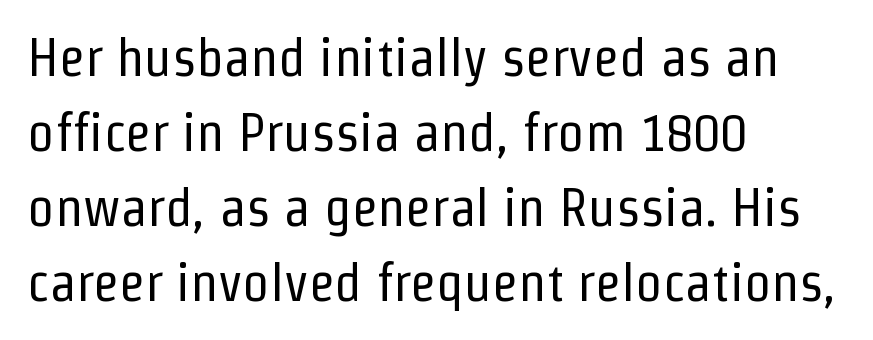
Q: Is the text bold? A: No.
Q: Is the text italic (slanted)? A: No, it is upright.
Q: Is the typeface a serif or a sans-serif typeface? A: Sans-serif.
Q: Is the text underlined? A: No.
Q: How is the paragraph aligned? A: Left-aligned.
Q: Is the spacing between letters normal or unusually wide? A: Normal.
Q: Is the spacing between lines tight, normal or loose? A: Normal.
Q: Width (condensed, normal, or wide)? A: Condensed.
Q: Stroke contrast? A: Low.
Q: x-height? A: Medium.
Q: Monospaced? A: No.
